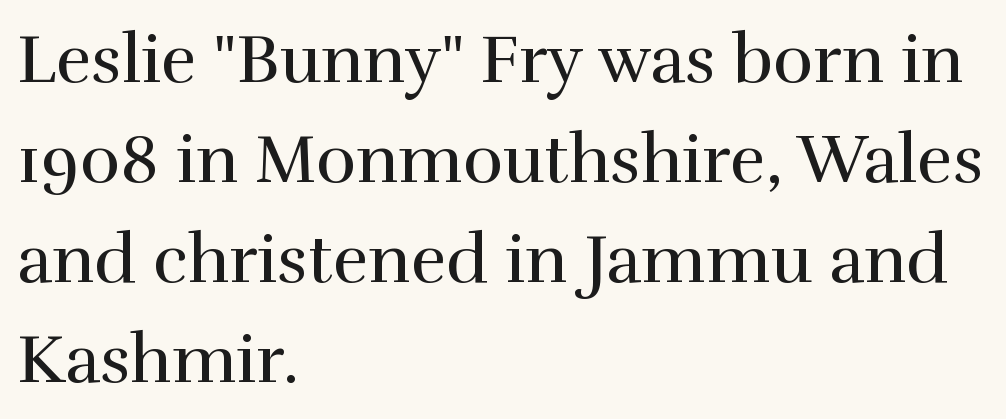
The image shows 68 px regular-weight serif type, upright; set left-aligned, normal line spacing (1.47x), normal letter spacing, not underlined; a medium x-height.
